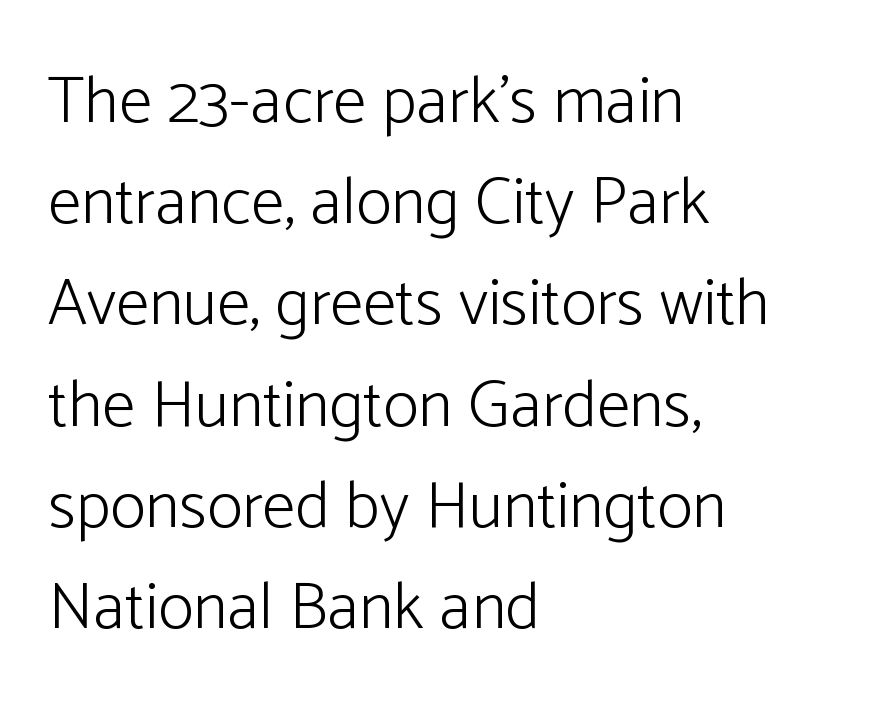
{"serif": "no", "italic": "no", "bold": "no", "weight": "light", "width": "normal", "stroke_contrast": "low", "x_height": "medium", "monospaced": "no", "underline": "no", "align": "left", "line_spacing": "normal", "line_spacing_ratio": 1.51, "letter_spacing": "normal", "letter_spacing_em": 0.0, "glyph_px": 67}
